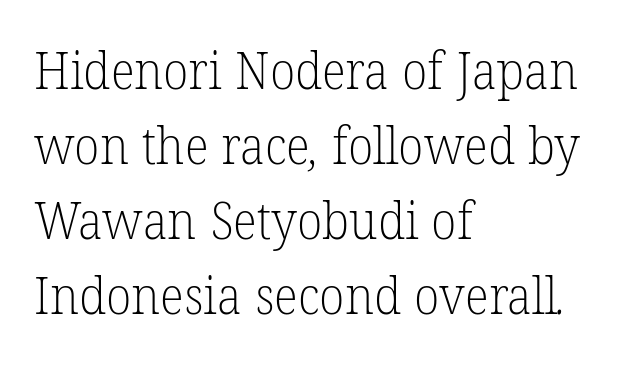
The image shows 51 px light serif type; set left-aligned, normal line spacing (1.47x), normal letter spacing, not underlined; low stroke contrast and a medium x-height.
